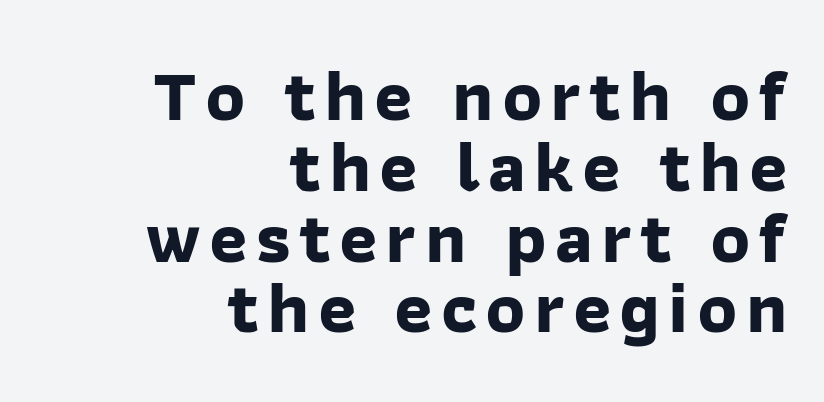
The image shows 73 px bold sans-serif type; set right-aligned, tight line spacing (0.97x), not underlined; low stroke contrast and a medium x-height.
